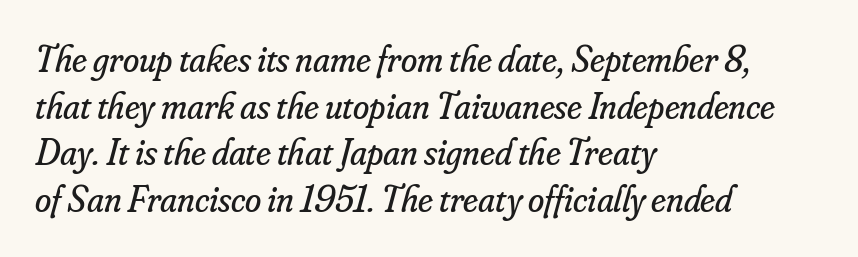
Characters are canted at an angle relative to the baseline's perpendicular. The lines in this sample share a left origin and differ only in where they stop. Varying glyph widths throughout — classic text-font behaviour. Compared with typical paragraphs, the rows here are spaced about the same. Type style note: has serifs.
